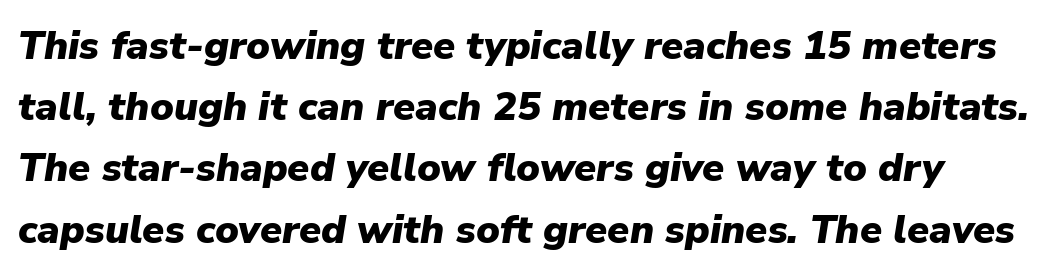
No extra tracking has been applied to these lines. The designer left line spacing at the default. The face used here is proportionally spaced, like ordinary book or web type. Plenty of ink on the page — the face is bold.
